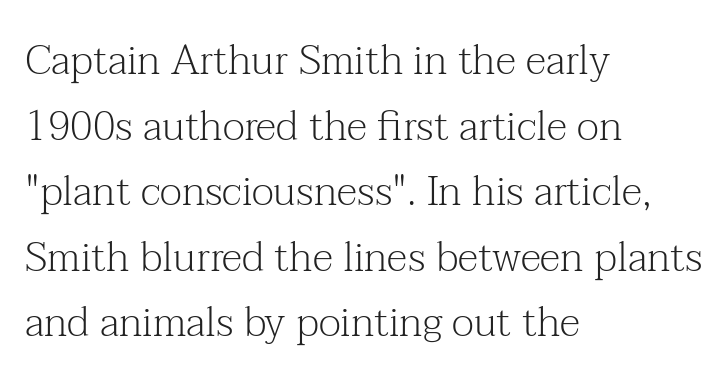
Descenders hang freely into open space. The letters advance in unequal steps, a hallmark of proportional type. Unlike italic type, these characters show no tilt at all. The typesetter chose a ragged-right arrangement here. Old-style or modern, the face here clearly has serifs.
